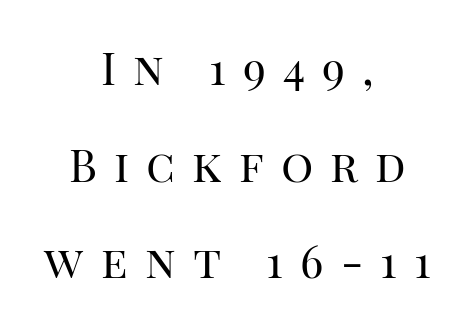
{"serif": "yes", "italic": "no", "bold": "no", "weight": "regular", "width": "normal", "stroke_contrast": "high", "x_height": "large", "monospaced": "no", "underline": "no", "align": "center", "line_spacing": "loose", "line_spacing_ratio": 2.15, "letter_spacing": "wide", "letter_spacing_em": 0.38, "glyph_px": 45}
